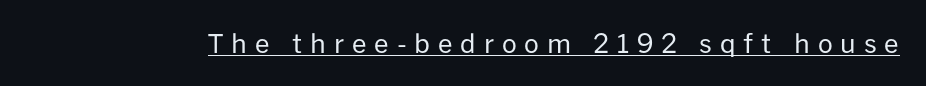
{"italic": "no", "bold": "no", "underline": "yes", "letter_spacing": "wide", "letter_spacing_em": 0.3, "glyph_px": 26}
